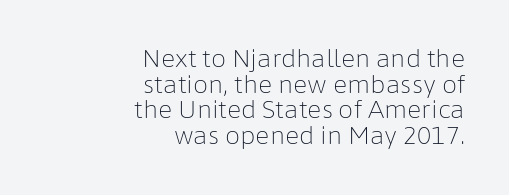
The line texture is even and compact thanks to regular tracking. Is there any slant? The stems are plumb. The string is rendered with underlining switched off. The rag falls on the left side of this text block. Quick note: interline space is minimal.
